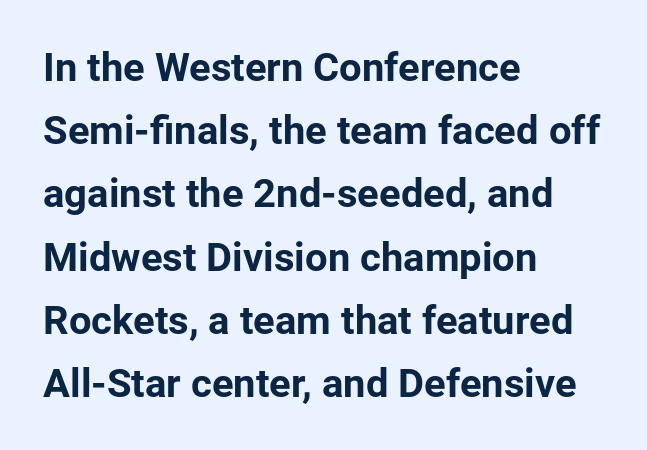
Q: Is the text bold? A: Yes.
Q: Is the text italic (slanted)? A: No, it is upright.
Q: Is the typeface a serif or a sans-serif typeface? A: Sans-serif.
Q: Is the text underlined? A: No.
Q: How is the paragraph aligned? A: Left-aligned.
Q: Is the spacing between letters normal or unusually wide? A: Normal.
Q: Is the spacing between lines tight, normal or loose? A: Normal.
Q: Width (condensed, normal, or wide)? A: Normal.
Q: Stroke contrast? A: Low.
Q: x-height? A: Medium.
Q: Monospaced? A: No.
